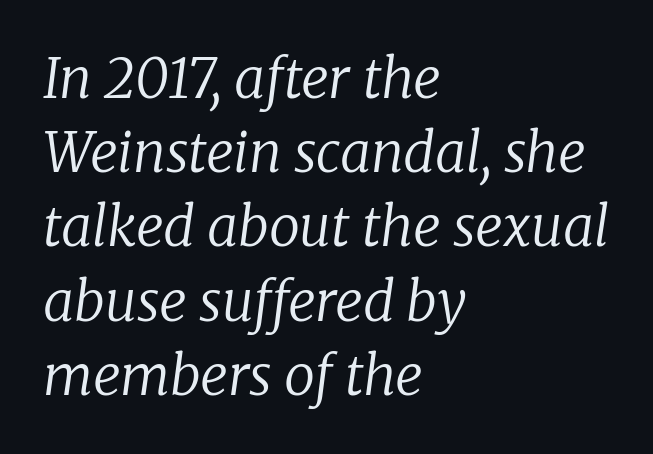
The image shows 55 px regular-weight serif type, italic (leaning right); set left-aligned, normal line spacing (1.35x), normal letter spacing, not underlined; low stroke contrast and a medium x-height.
